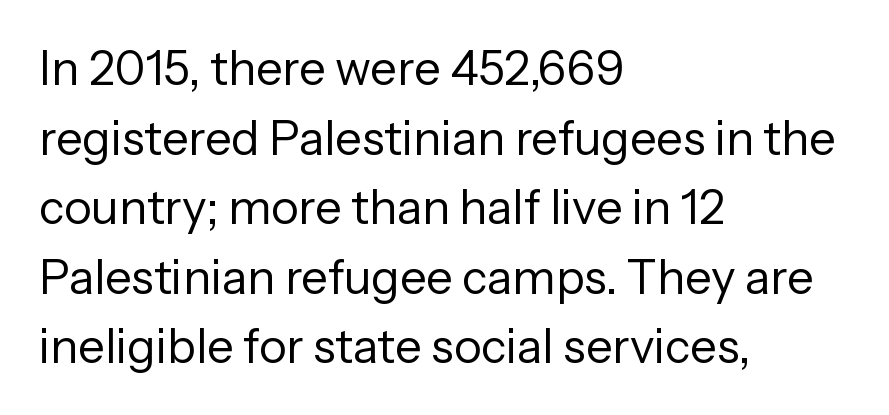
Q: Is the text bold? A: No.
Q: Is the text italic (slanted)? A: No, it is upright.
Q: Is the typeface a serif or a sans-serif typeface? A: Sans-serif.
Q: Is the text underlined? A: No.
Q: How is the paragraph aligned? A: Left-aligned.
Q: Is the spacing between letters normal or unusually wide? A: Normal.
Q: Is the spacing between lines tight, normal or loose? A: Normal.
Q: Width (condensed, normal, or wide)? A: Normal.
Q: Stroke contrast? A: Low.
Q: x-height? A: Medium.
Q: Monospaced? A: No.
